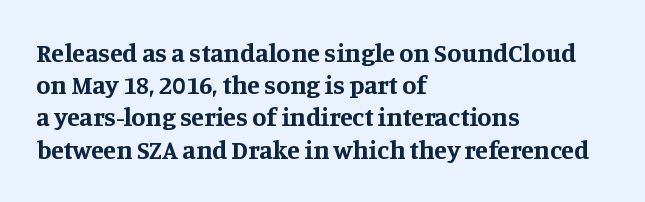
The image shows 26 px bold type, upright; set left-aligned, line spacing 1.24x, normal letter spacing, not underlined.
